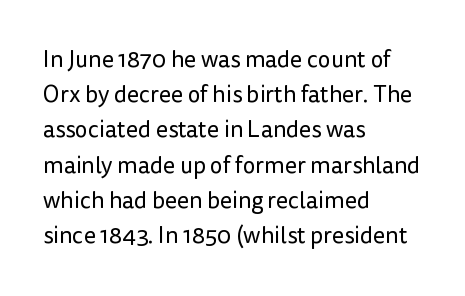
The image shows 23 px text type, upright; set left-aligned, normal line spacing (1.53x), normal letter spacing, not underlined.
